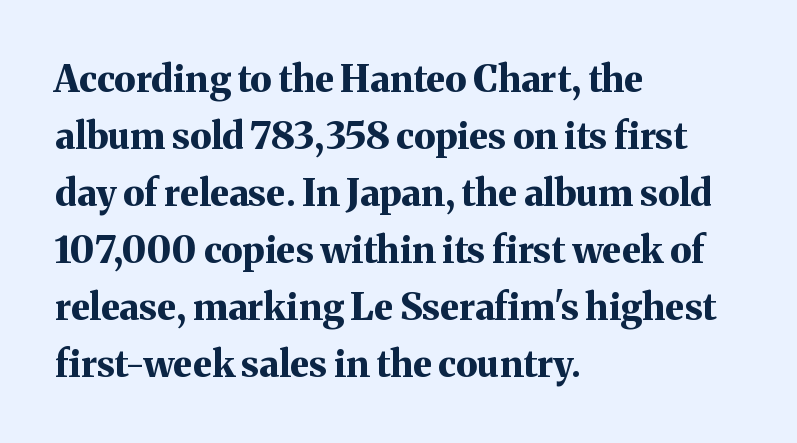
Q: Is the text bold? A: Yes.
Q: Is the text italic (slanted)? A: No, it is upright.
Q: Is the typeface a serif or a sans-serif typeface? A: Serif.
Q: Is the text underlined? A: No.
Q: How is the paragraph aligned? A: Left-aligned.
Q: Is the spacing between letters normal or unusually wide? A: Normal.
Q: Is the spacing between lines tight, normal or loose? A: Normal.
Q: Width (condensed, normal, or wide)? A: Normal.
Q: Stroke contrast? A: Medium.
Q: x-height? A: Medium.
Q: Monospaced? A: No.
